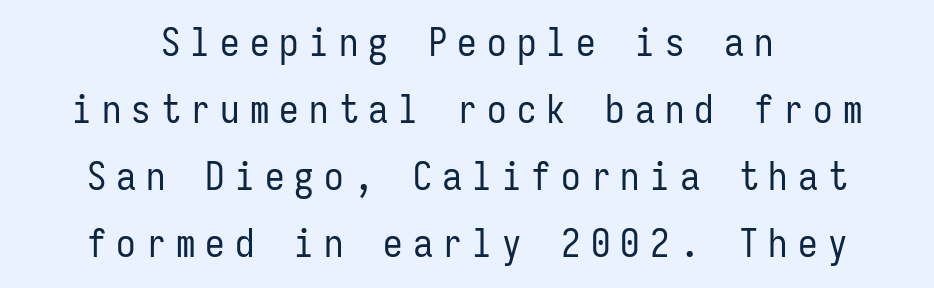
Italic? Not at all — the glyphs are vertical. Rule under the text: the space is simply empty. A typesetter would call this monospace, since all characters share one set width. Letters have the restrained weight of plain body copy at most. Each line is balanced around a shared central axis.
